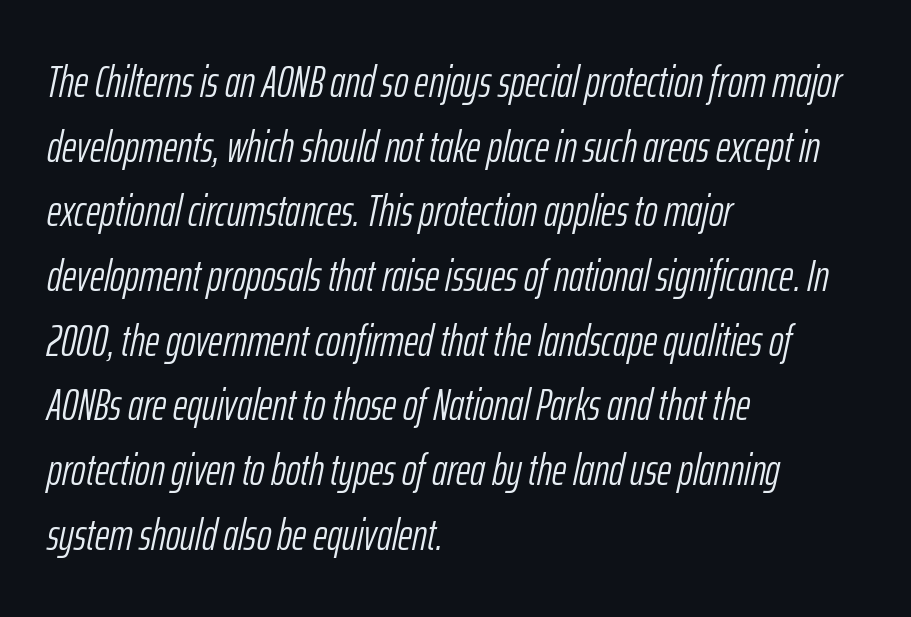
Ink coverage per letter is moderate at most. Character widths vary here, with narrow letters taking less room than wide ones. Typeset ragged right — the left edge is the straight one. Horizontal bands of white between lines are of average thickness. Descenders hang freely into open space.
